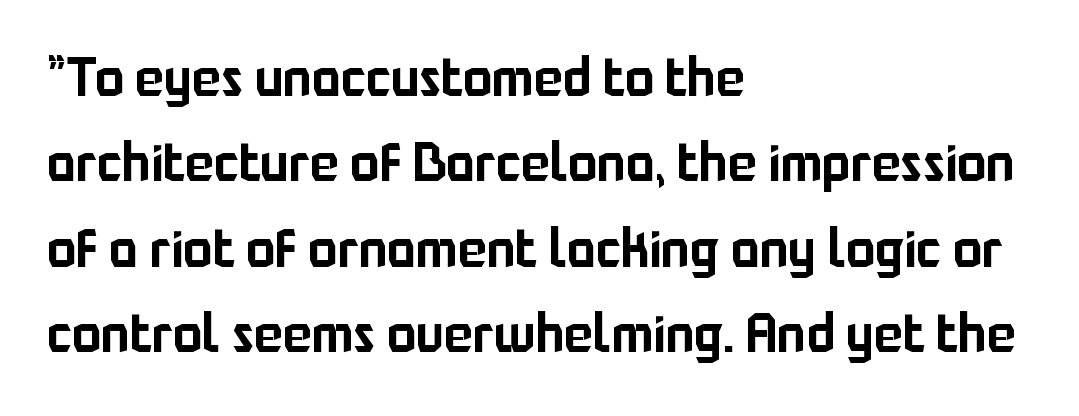
Q: Is the text italic (slanted)? A: No, it is upright.
Q: Is the typeface a serif or a sans-serif typeface? A: Sans-serif.
Q: Is the text underlined? A: No.
Q: How is the paragraph aligned? A: Left-aligned.
Q: Is the spacing between letters normal or unusually wide? A: Normal.
Q: Is the spacing between lines tight, normal or loose? A: Normal.
Q: Width (condensed, normal, or wide)? A: Normal.
Q: Stroke contrast? A: Low.
Q: x-height? A: Medium.
Q: Monospaced? A: No.
